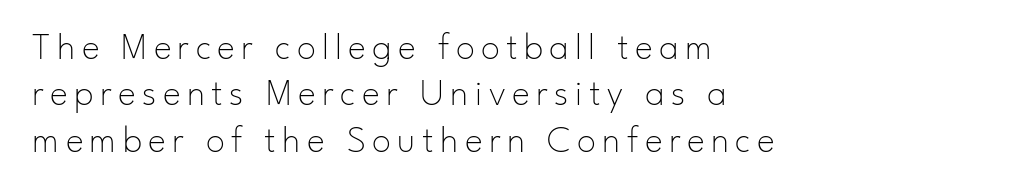
The image shows 38 px thin sans-serif type, upright; set left-aligned, line spacing 1.22x, not underlined; low stroke contrast and a small x-height.
